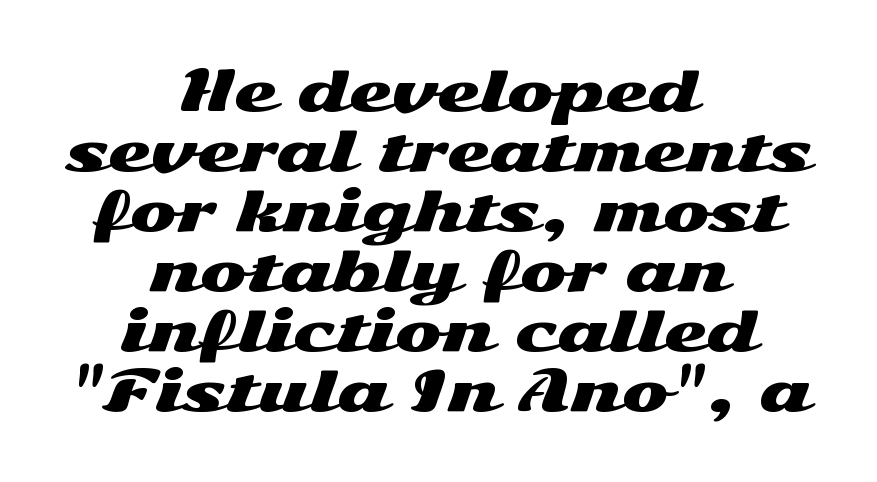
Descenders hang freely into open space. Compared with typical body copy, the letter spacing here is the same. Does the leading feel generous? Not at all — it's pinched. Centered paragraph, ragged on both sides.
